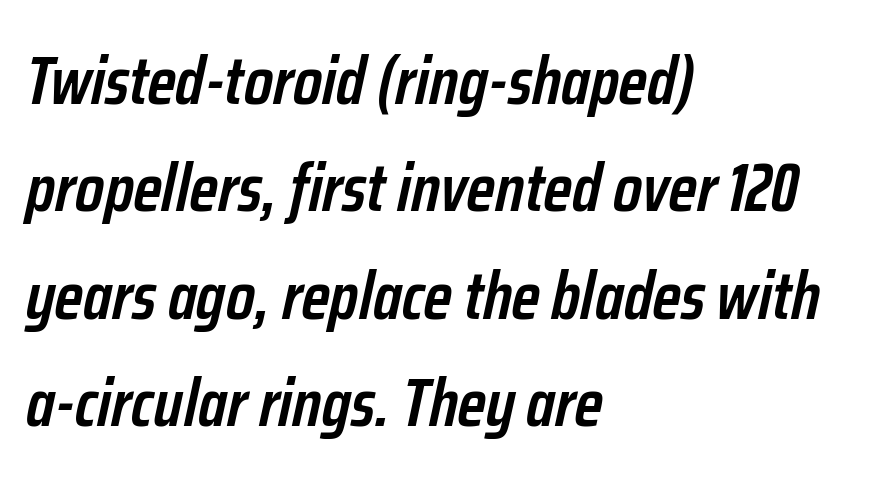
The image shows 68 px semibold, condensed type, italic (leaning right); set left-aligned, normal line spacing (1.58x), normal letter spacing, not underlined; low stroke contrast and a medium x-height.
